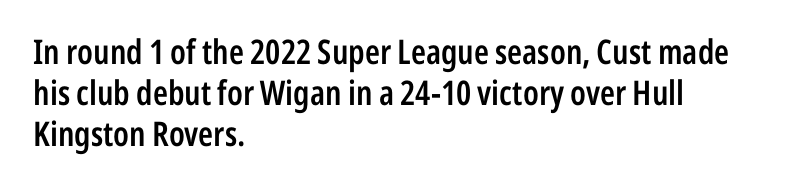
This is roman type, the default non-slanted kind. Grotesque or geometric, the face here clearly has no serifs. If you drew a ruler down the left edge, every line would touch it. The letters are semibold — heavier than regular but short of a full bold. The foot of each line stays bare and open. Nothing unusual about the tracking: characters are spaced as the font intends.
